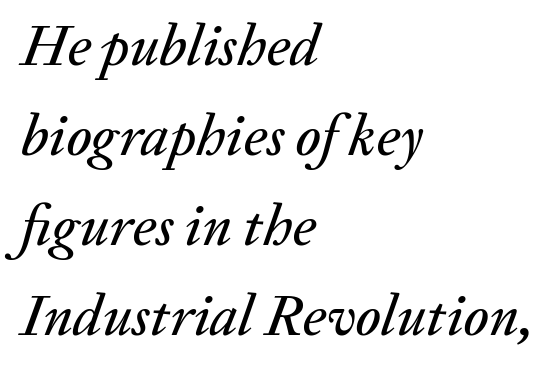
Rows of type keep a routine distance in the vertical direction. This rendering uses left alignment, leaving the right contour irregular. Standard letterfit; no display-style spreading of the glyphs. An italicized treatment has been applied to the whole sample. Beneath every word, the page is bare.
